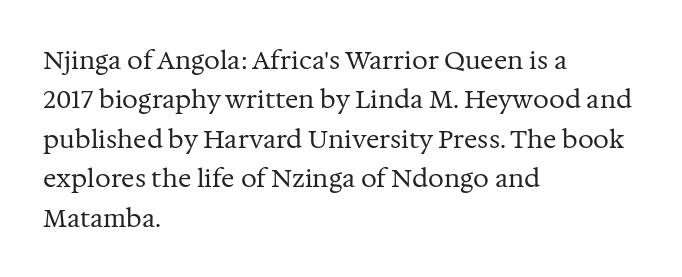
This block has exactly the height ordinary leading produces. Heft: none added — not bold. The face used here is rendered with its standard letterfit. Horizontally, the lines are justified to the leading edge only.
